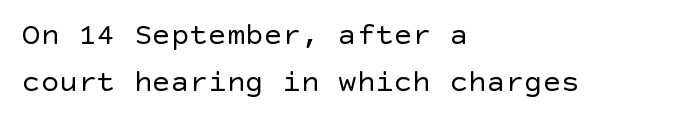
The image shows 31 px regular-weight sans-serif type, upright; set left-aligned, normal line spacing (1.53x), normal letter spacing, not underlined; a large x-height.
